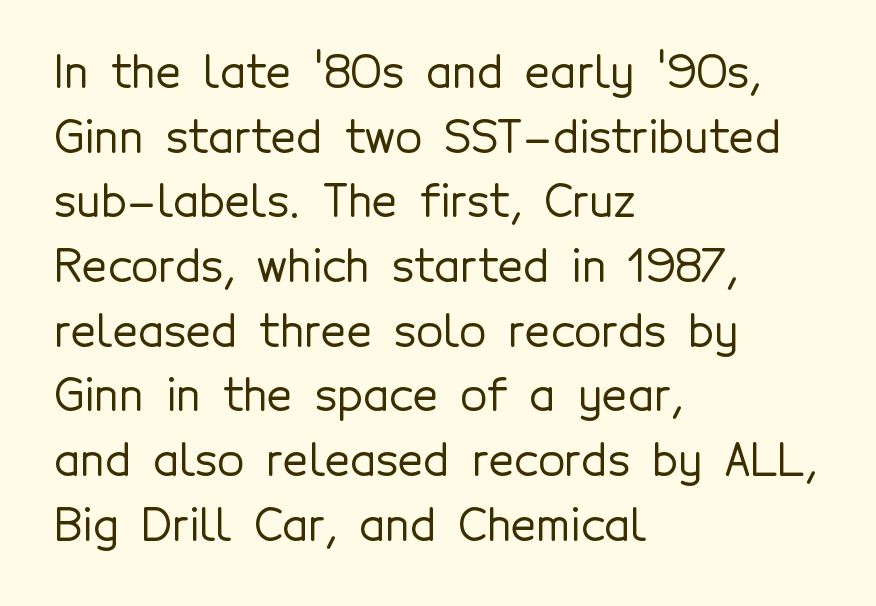
Q: Is the text italic (slanted)? A: No, it is upright.
Q: Is the typeface a serif or a sans-serif typeface? A: Sans-serif.
Q: Is the text underlined? A: No.
Q: How is the paragraph aligned? A: Left-aligned.
Q: Is the spacing between letters normal or unusually wide? A: Normal.
Q: Is the spacing between lines tight, normal or loose? A: Normal.
Q: Width (condensed, normal, or wide)? A: Normal.
Q: x-height? A: Medium.
Q: Monospaced? A: No.
